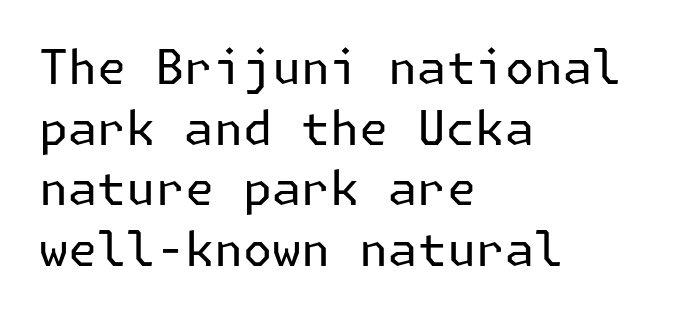
{"serif": "no", "italic": "no", "bold": "no", "weight": "regular", "width": "normal", "stroke_contrast": "low", "x_height": "medium", "underline": "no", "align": "left", "line_spacing": "normal", "line_spacing_ratio": 1.29, "letter_spacing": "normal", "letter_spacing_em": 0.0, "glyph_px": 47}
